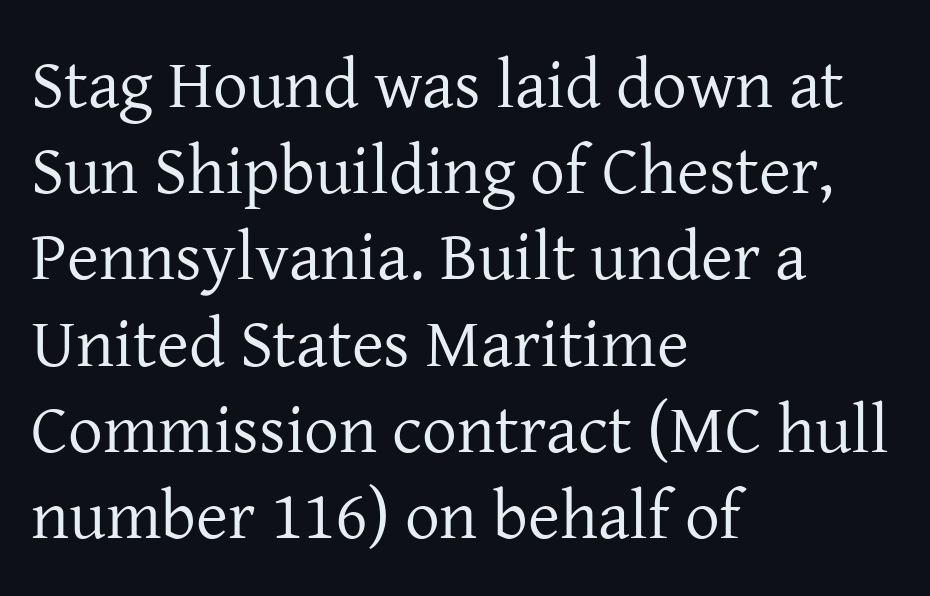
{"serif": "yes", "italic": "no", "bold": "no", "weight": "regular", "width": "normal", "stroke_contrast": "low", "x_height": "medium", "monospaced": "no", "underline": "no", "align": "left", "line_spacing": "normal", "line_spacing_ratio": 1.25, "letter_spacing": "normal", "letter_spacing_em": 0.0, "glyph_px": 69}
